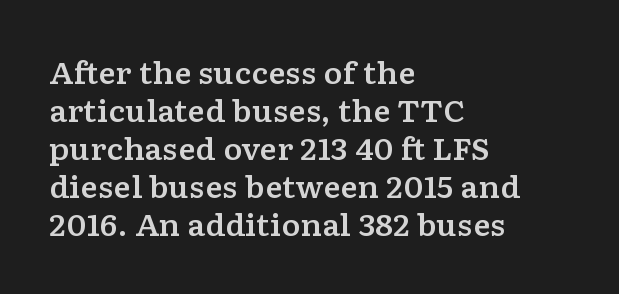
{"serif": "yes", "italic": "no", "width": "wide", "stroke_contrast": "low", "x_height": "medium", "monospaced": "no", "underline": "no", "align": "left", "line_spacing": "normal", "line_spacing_ratio": 1.31, "letter_spacing": "normal", "letter_spacing_em": 0.0, "glyph_px": 29}
